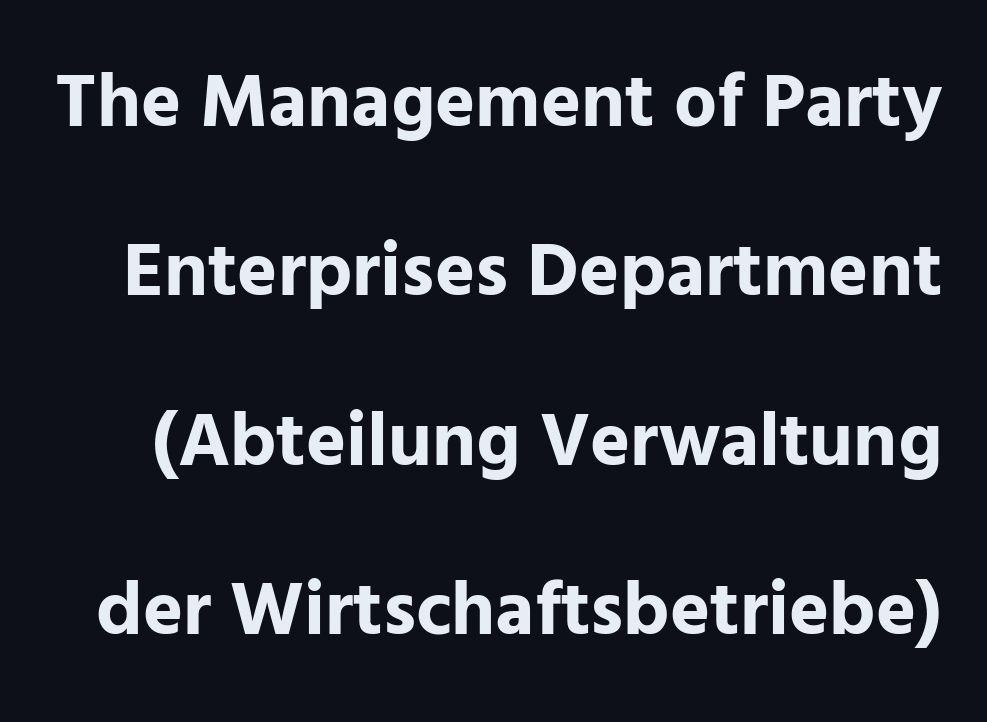
The image shows 76 px bold sans-serif type, upright; set loose line spacing (2.23x), normal letter spacing, not underlined; low stroke contrast and a medium x-height.
